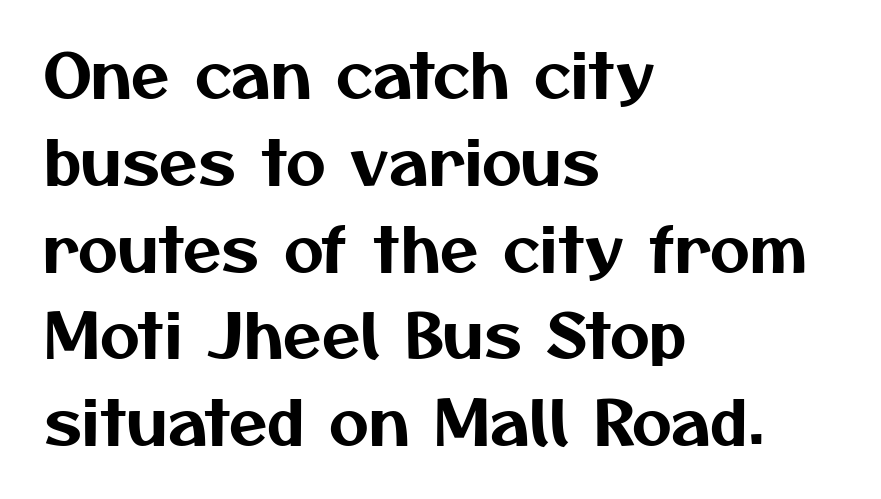
Q: Is the typeface a serif or a sans-serif typeface? A: Sans-serif.
Q: Is the text underlined? A: No.
Q: How is the paragraph aligned? A: Left-aligned.
Q: Is the spacing between letters normal or unusually wide? A: Normal.
Q: Is the spacing between lines tight, normal or loose? A: Normal.
Q: Width (condensed, normal, or wide)? A: Normal.
Q: Stroke contrast? A: Medium.
Q: x-height? A: Medium.
Q: Monospaced? A: No.
